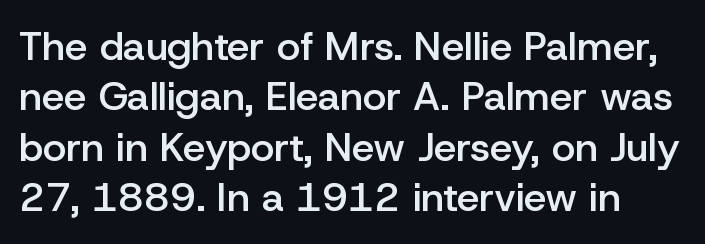
The image shows 40 px semibold sans-serif type, upright; set normal line spacing (1.26x), normal letter spacing, not underlined; low stroke contrast and a medium x-height.
